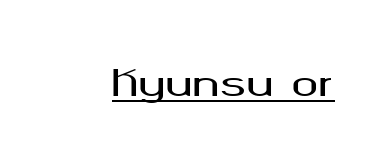
Descenders here cross a horizontal rule under the line. To sum up the face: it is a sans, with no serifs. Style check: upright. Each word holds together tightly as a unit, with standard inter-letter gaps.
